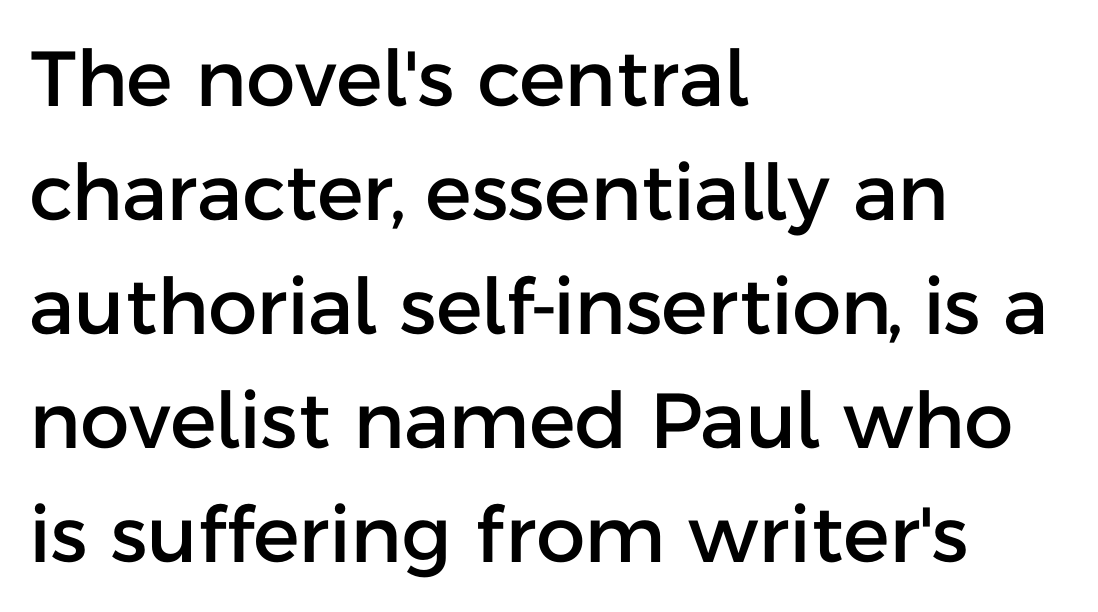
Q: Is the text italic (slanted)? A: No, it is upright.
Q: Is the typeface a serif or a sans-serif typeface? A: Sans-serif.
Q: Is the text underlined? A: No.
Q: How is the paragraph aligned? A: Left-aligned.
Q: Is the spacing between letters normal or unusually wide? A: Normal.
Q: Is the spacing between lines tight, normal or loose? A: Normal.
Q: Width (condensed, normal, or wide)? A: Normal.
Q: Stroke contrast? A: Low.
Q: x-height? A: Medium.
Q: Monospaced? A: No.
